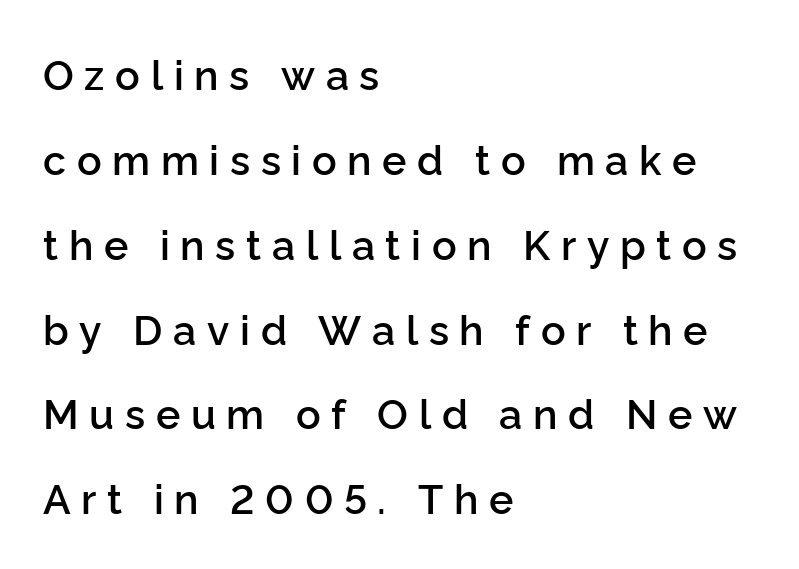
{"serif": "no", "italic": "no", "bold": "semi", "weight": "semibold", "width": "normal", "stroke_contrast": "low", "x_height": "medium", "monospaced": "no", "underline": "no", "align": "left", "line_spacing": "loose", "line_spacing_ratio": 2.07, "letter_spacing": "wide", "letter_spacing_em": 0.26, "glyph_px": 41}
